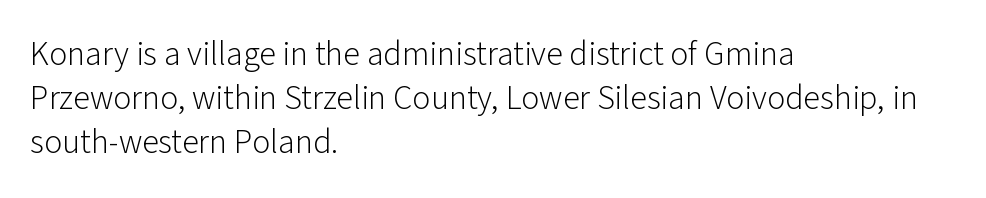
{"serif": "no", "italic": "no", "bold": "no", "weight": "light", "width": "normal", "stroke_contrast": "low", "x_height": "medium", "monospaced": "no", "underline": "no", "align": "left", "line_spacing": "normal", "line_spacing_ratio": 1.3, "letter_spacing": "normal", "letter_spacing_em": 0.0, "glyph_px": 34}
